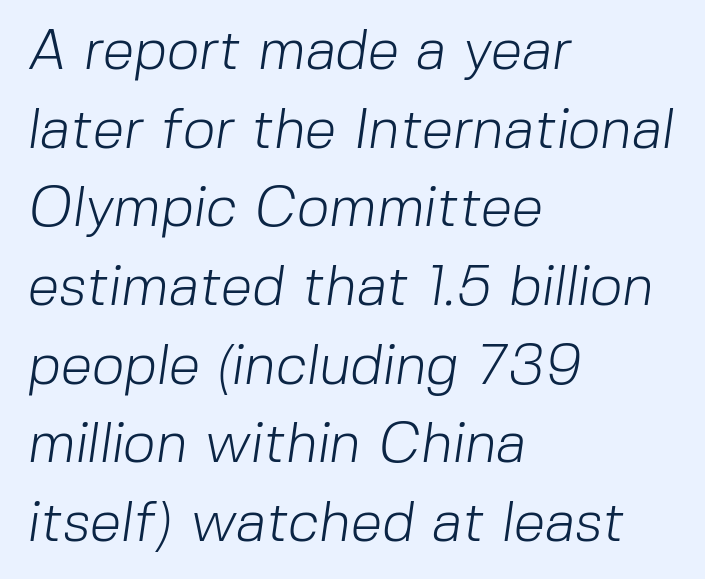
{"serif": "no", "bold": "no", "weight": "light", "width": "normal", "stroke_contrast": "low", "x_height": "medium", "monospaced": "no", "underline": "no", "align": "left", "line_spacing": "normal", "line_spacing_ratio": 1.38, "letter_spacing": "normal", "letter_spacing_em": 0.0, "glyph_px": 57}
